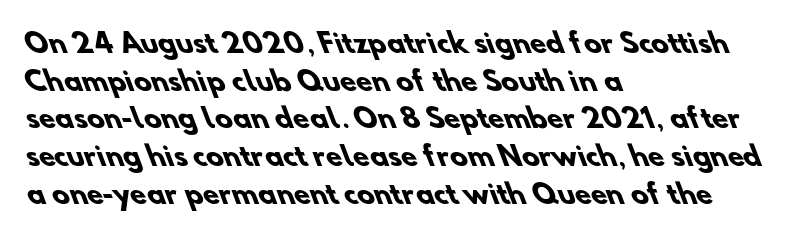
{"bold": "yes", "underline": "no", "align": "left", "line_spacing": "normal", "line_spacing_ratio": 1.45, "letter_spacing": "normal", "letter_spacing_em": 0.0, "glyph_px": 26}
